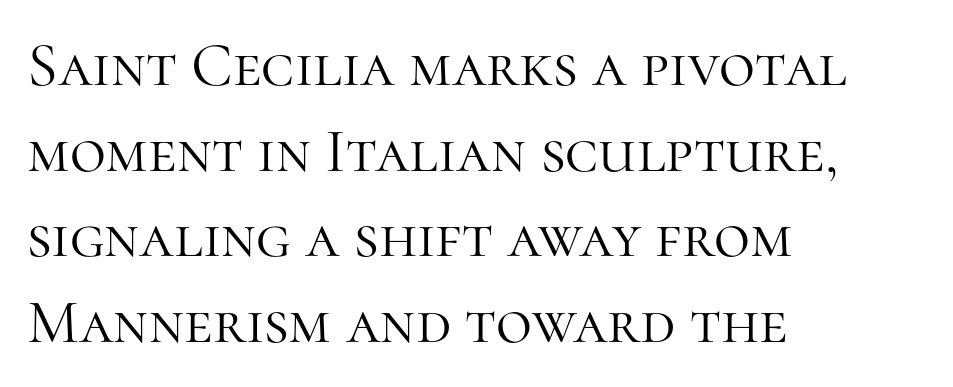
Q: Is the text bold? A: No.
Q: Is the text italic (slanted)? A: No, it is upright.
Q: Is the typeface a serif or a sans-serif typeface? A: Serif.
Q: Is the text underlined? A: No.
Q: How is the paragraph aligned? A: Left-aligned.
Q: Is the spacing between letters normal or unusually wide? A: Normal.
Q: Is the spacing between lines tight, normal or loose? A: Normal.
Q: Width (condensed, normal, or wide)? A: Normal.
Q: Stroke contrast? A: High.
Q: x-height? A: Medium.
Q: Monospaced? A: No.
